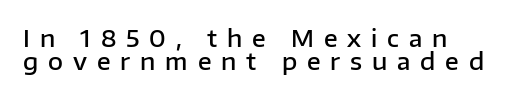
{"italic": "no", "bold": "semi", "underline": "no", "line_spacing": "tight", "line_spacing_ratio": 0.98, "letter_spacing": "wide", "letter_spacing_em": 0.43, "glyph_px": 23}
